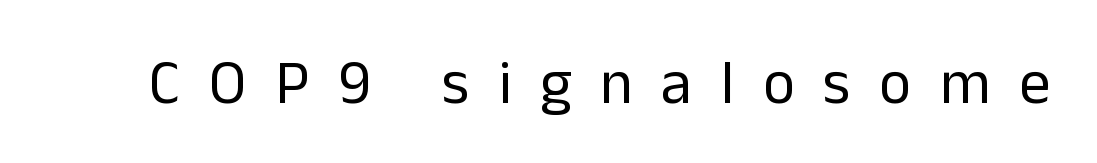
You could not count columns in this text — the font is proportionally spaced. Counters stay open thanks to moderate or lighter strokes. What kind of face is this? One without serifs — a sans. The rendering inserts visible extra space after every character. Is there any slant? The stems are plumb. Has an underline been added? It has not.
